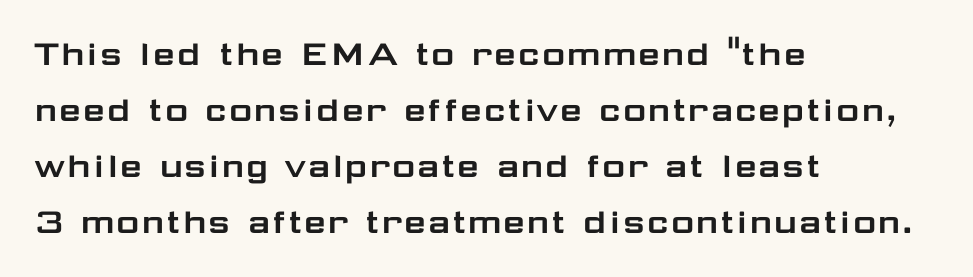
Q: Is the text italic (slanted)? A: No, it is upright.
Q: Is the typeface a serif or a sans-serif typeface? A: Sans-serif.
Q: Is the text underlined? A: No.
Q: How is the paragraph aligned? A: Left-aligned.
Q: Is the spacing between letters normal or unusually wide? A: Normal.
Q: Is the spacing between lines tight, normal or loose? A: Normal.
Q: Width (condensed, normal, or wide)? A: Wide.
Q: Stroke contrast? A: Low.
Q: x-height? A: Medium.
Q: Monospaced? A: No.
